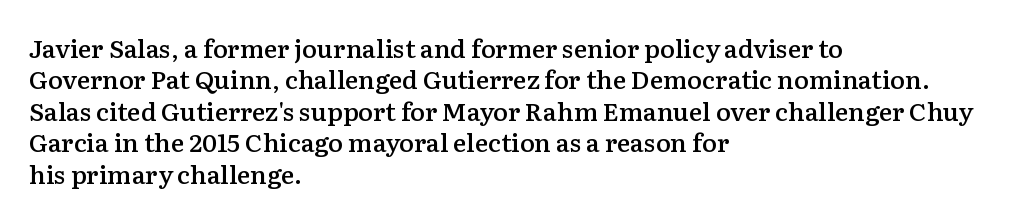
{"italic": "no", "bold": "semi", "underline": "no", "align": "left", "line_spacing": "normal", "line_spacing_ratio": 1.26, "letter_spacing": "normal", "letter_spacing_em": 0.0, "glyph_px": 25}
